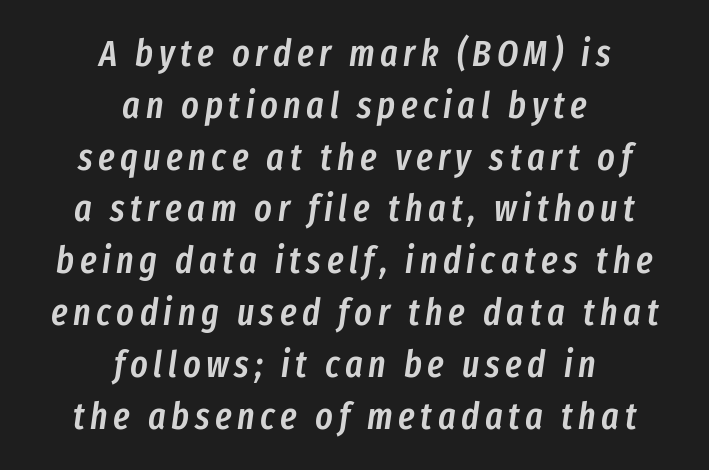
{"italic": "yes", "lean": "right", "slant_degrees": 8, "bold": "semi", "weight": "semibold", "width": "condensed", "stroke_contrast": "low", "x_height": "medium", "monospaced": "no", "underline": "no", "align": "center", "line_spacing": "normal", "line_spacing_ratio": 1.4, "glyph_px": 37}
